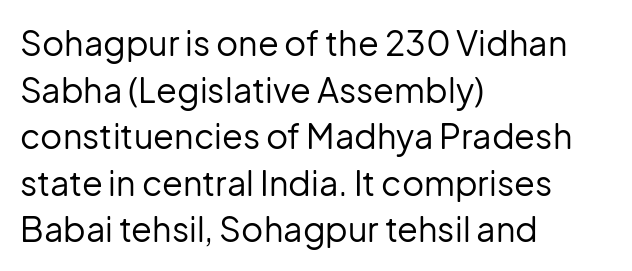
Q: Is the text bold? A: No.
Q: Is the text italic (slanted)? A: No, it is upright.
Q: Is the typeface a serif or a sans-serif typeface? A: Sans-serif.
Q: Is the text underlined? A: No.
Q: How is the paragraph aligned? A: Left-aligned.
Q: Is the spacing between letters normal or unusually wide? A: Normal.
Q: Is the spacing between lines tight, normal or loose? A: Normal.
Q: Width (condensed, normal, or wide)? A: Normal.
Q: Stroke contrast? A: Low.
Q: x-height? A: Medium.
Q: Monospaced? A: No.
